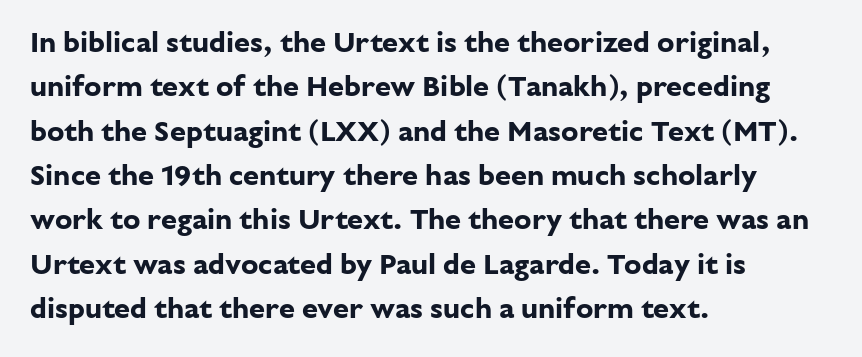
Q: Is the text bold? A: Yes.
Q: Is the text italic (slanted)? A: No, it is upright.
Q: Is the typeface a serif or a sans-serif typeface? A: Sans-serif.
Q: Is the text underlined? A: No.
Q: How is the paragraph aligned? A: Left-aligned.
Q: Is the spacing between letters normal or unusually wide? A: Normal.
Q: Is the spacing between lines tight, normal or loose? A: Normal.
Q: Width (condensed, normal, or wide)? A: Normal.
Q: Stroke contrast? A: Low.
Q: x-height? A: Medium.
Q: Monospaced? A: No.
